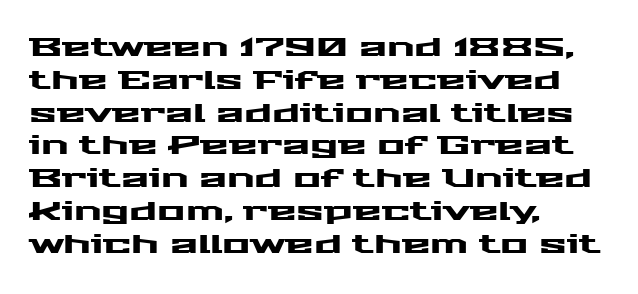
Q: Is the text italic (slanted)? A: No, it is upright.
Q: Is the text underlined? A: No.
Q: How is the paragraph aligned? A: Left-aligned.
Q: Is the spacing between letters normal or unusually wide? A: Normal.
Q: Is the spacing between lines tight, normal or loose? A: Normal.
